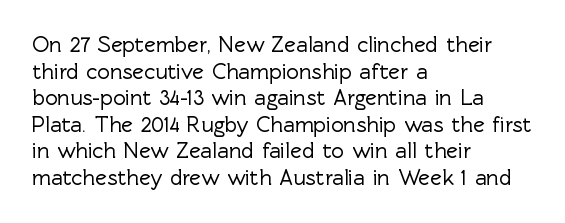
A student would call this left alignment; a typographer would say flush left, rag right. Nobody touched the tracking dial on this one. Tall strokes in this sample are plumb rather than angled. Descenders are the only things crossing below the line.
